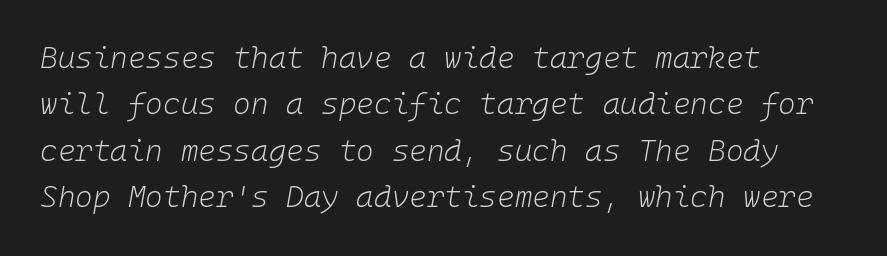
The image shows 30 px light type, italic (leaning right), monospaced; set left-aligned, normal line spacing (1.55x), normal letter spacing, not underlined; low stroke contrast and a medium x-height.
